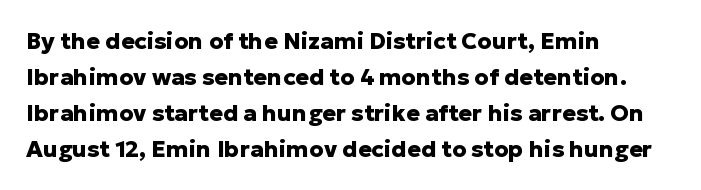
{"italic": "no", "bold": "yes", "underline": "no", "align": "left", "line_spacing": "normal", "line_spacing_ratio": 1.56, "letter_spacing": "normal", "letter_spacing_em": 0.0, "glyph_px": 23}
